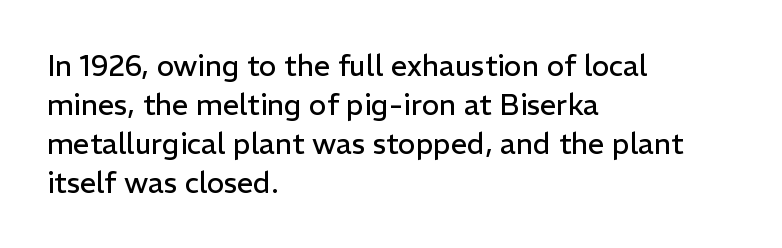
Do the characters align in a grid? No, the font is proportional. One glance says typical: line gaps are just what's usual. Posture: vertical. Weight class: somewhere from thin through regular. Short note: letters normally spaced. The paragraph shown leans on its left margin.
